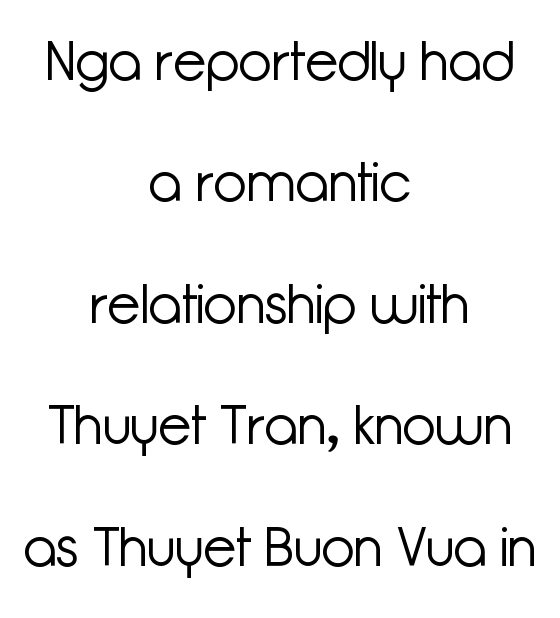
{"serif": "no", "italic": "no", "bold": "no", "weight": "light", "width": "normal", "stroke_contrast": "low", "x_height": "medium", "monospaced": "no", "underline": "no", "align": "center", "line_spacing": "loose", "line_spacing_ratio": 2.25, "letter_spacing": "normal", "letter_spacing_em": 0.0, "glyph_px": 54}
